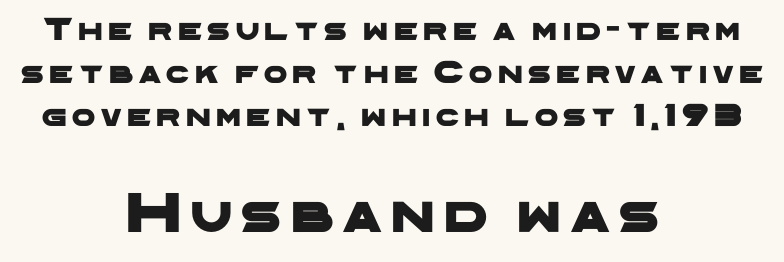
I'd call this a sans setting — the letters go barefoot. The second block has been scaled up relative to the first. Horizontal alignment here is central, giving a formal, balanced look. A typesetter would call this proportional, since set widths differ per character. Regarding leading, the lines here are spaced in the standard way.
